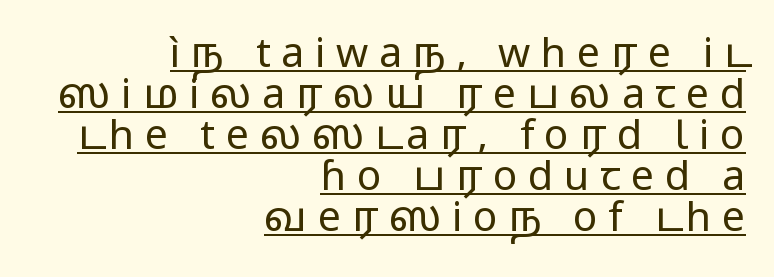
{"serif": "no", "italic": "no", "bold": "no", "weight": "regular", "width": "wide", "stroke_contrast": "low", "x_height": "medium", "monospaced": "no", "underline": "yes", "align": "right", "line_spacing": "tight", "line_spacing_ratio": 1.0, "letter_spacing": "wide", "letter_spacing_em": 0.26, "glyph_px": 41}
